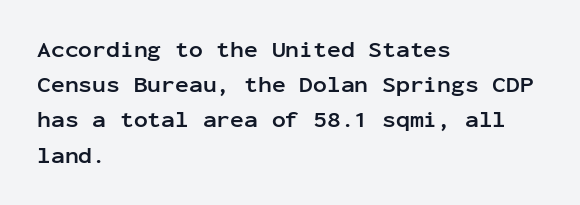
{"italic": "no", "bold": "yes", "underline": "no", "align": "left", "line_spacing": "normal", "line_spacing_ratio": 1.53, "letter_spacing": "normal", "letter_spacing_em": 0.0, "glyph_px": 23}
